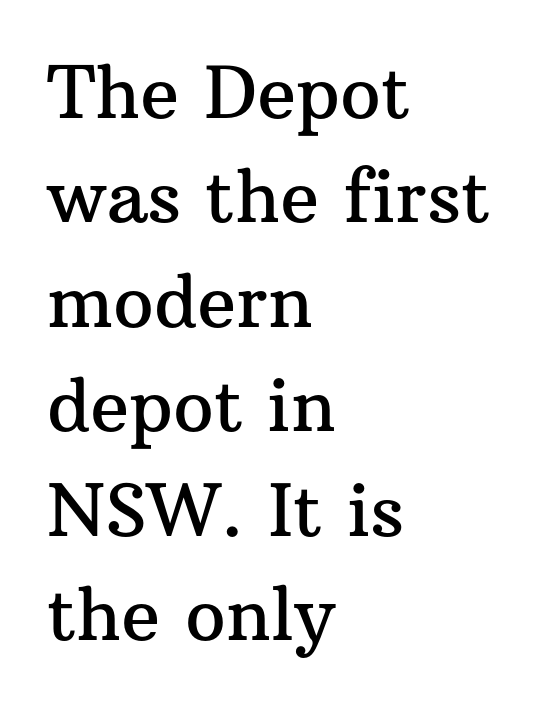
{"serif": "yes", "italic": "no", "width": "normal", "stroke_contrast": "medium", "x_height": "medium", "monospaced": "no", "underline": "no", "align": "left", "line_spacing": "normal", "line_spacing_ratio": 1.45, "letter_spacing": "normal", "letter_spacing_em": 0.0, "glyph_px": 72}
